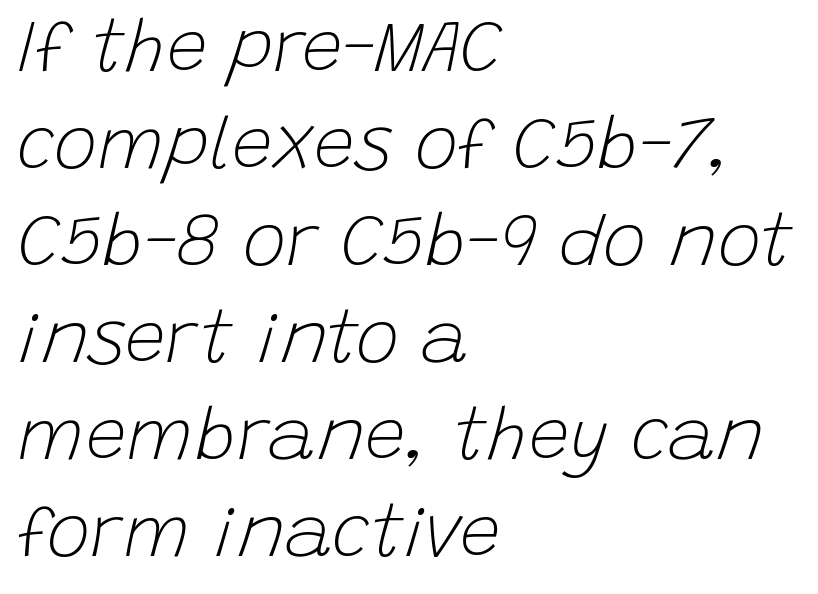
{"italic": "yes", "lean": "right", "slant_degrees": 15, "bold": "no", "weight": "light", "width": "normal", "stroke_contrast": "low", "x_height": "large", "monospaced": "no", "underline": "no", "align": "left", "line_spacing": "normal", "line_spacing_ratio": 1.33, "letter_spacing": "normal", "letter_spacing_em": 0.0, "glyph_px": 73}
